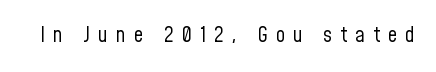
{"italic": "no", "bold": "no", "underline": "no", "letter_spacing": "wide", "letter_spacing_em": 0.38, "glyph_px": 21}
